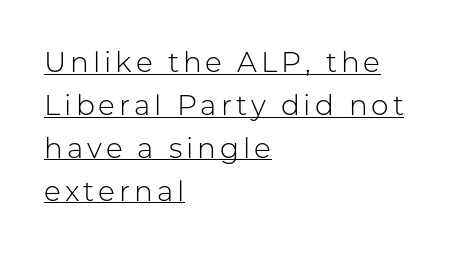
{"serif": "no", "italic": "no", "bold": "no", "weight": "light", "width": "normal", "stroke_contrast": "low", "x_height": "medium", "monospaced": "no", "underline": "yes", "align": "left", "line_spacing": "normal", "line_spacing_ratio": 1.53, "glyph_px": 28}
